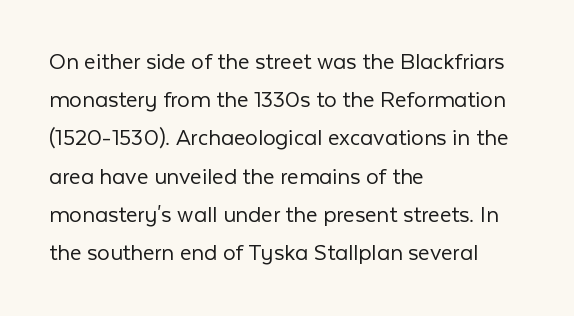
The image shows 25 px text type, upright; set left-aligned, normal line spacing (1.53x), normal letter spacing, not underlined.
